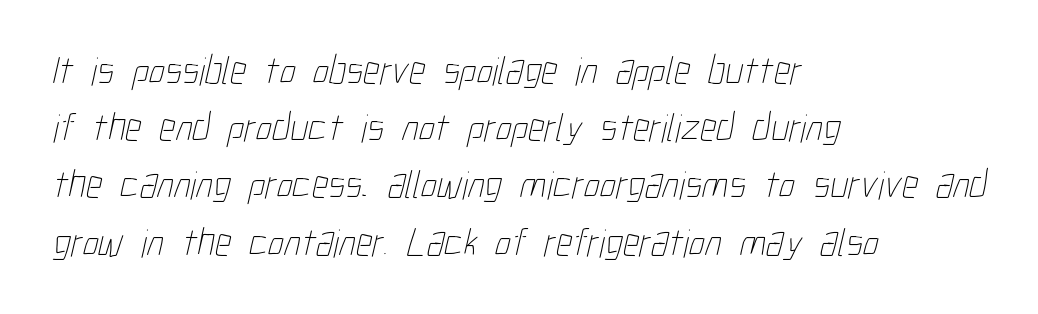
The image shows 40 px thin, condensed type; set left-aligned, normal line spacing (1.43x), normal letter spacing, not underlined; low stroke contrast and a medium x-height.
